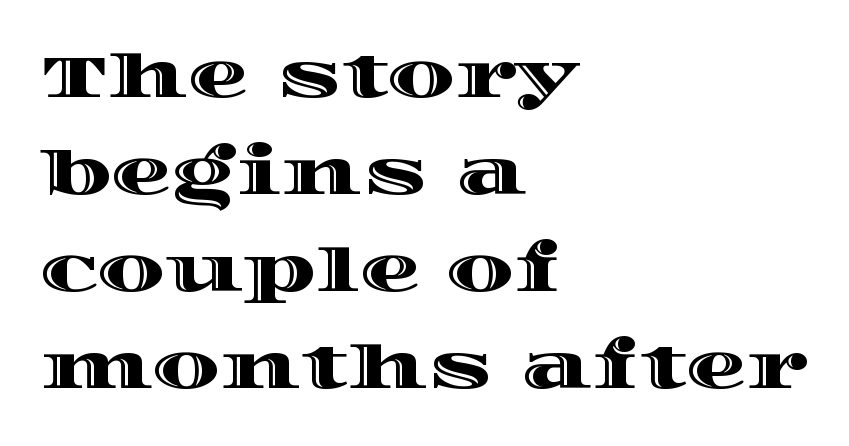
{"italic": "no", "width": "wide", "x_height": "large", "monospaced": "no", "underline": "no", "align": "left", "line_spacing": "normal", "line_spacing_ratio": 1.59, "letter_spacing": "normal", "letter_spacing_em": 0.0, "glyph_px": 61}
